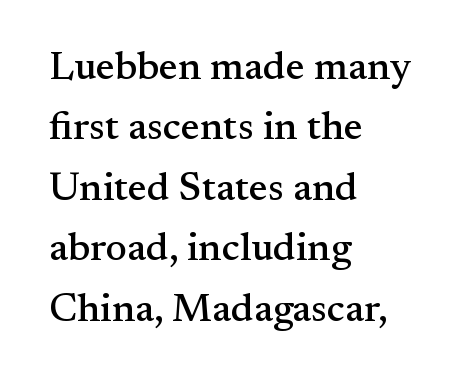
The image shows 40 px serif type, upright; set left-aligned, normal line spacing (1.51x), normal letter spacing, not underlined; medium stroke contrast and a small x-height.
